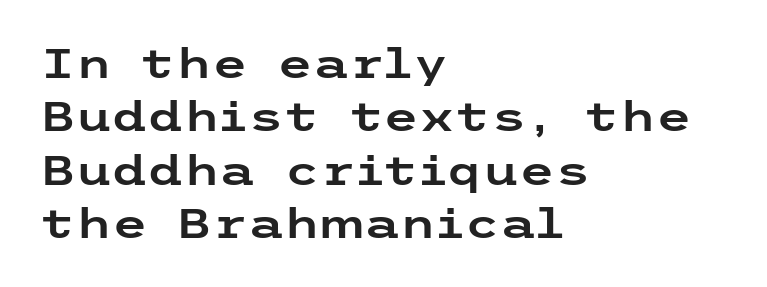
The image shows 41 px wide sans-serif type, upright; set left-aligned, normal line spacing (1.3x), normal letter spacing, not underlined; low stroke contrast and a medium x-height.
